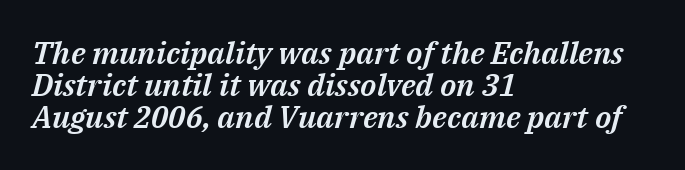
The image shows 31 px text type, italic (leaning right); set left-aligned, tight line spacing (1.04x), normal letter spacing, not underlined; medium stroke contrast and a medium x-height.
